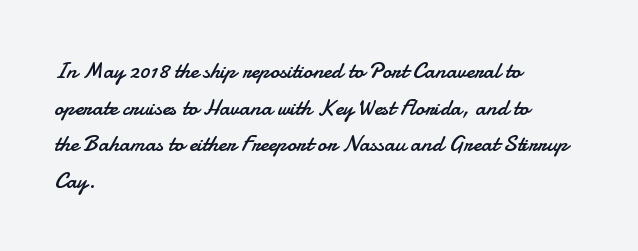
Q: Is the text bold? A: No.
Q: Is the text italic (slanted)? A: Yes.
Q: Is the text underlined? A: No.
Q: How is the paragraph aligned? A: Left-aligned.
Q: Is the spacing between letters normal or unusually wide? A: Normal.
Q: Is the spacing between lines tight, normal or loose? A: Normal.
